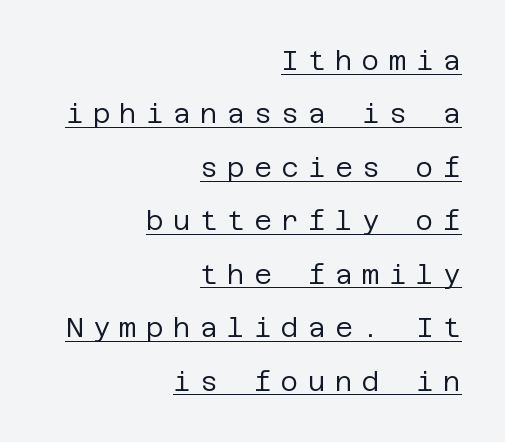
Q: Is the text bold? A: No.
Q: Is the text italic (slanted)? A: No, it is upright.
Q: Is the text underlined? A: Yes.
Q: How is the paragraph aligned? A: Right-aligned.
Q: Is the spacing between letters normal or unusually wide? A: Unusually wide.
Q: Is the spacing between lines tight, normal or loose? A: Loose.
